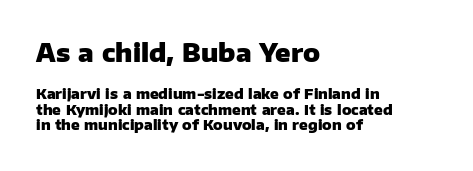
If you drew a line through each stem, it would be perfectly vertical. Whoever set this chose condensed vertical rhythm over breathing room. How heavy is the stroke? Heavy — this is a bold. Characters follow at the spacing the type designer built in. Whoever set this made the first block the dominant, larger element. Descenders are the only things crossing below the line.
